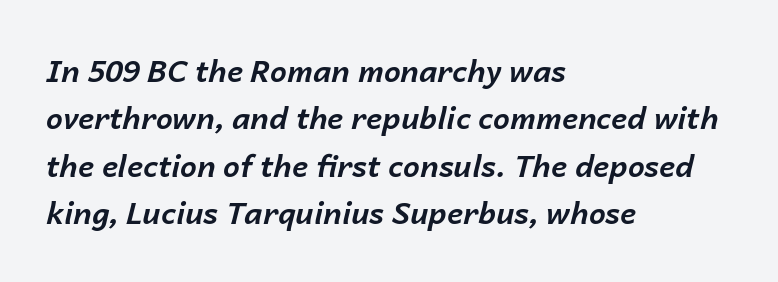
Q: Is the text bold? A: Yes.
Q: Is the text italic (slanted)? A: Yes, it leans right by about 14 degrees.
Q: Is the text underlined? A: No.
Q: How is the paragraph aligned? A: Left-aligned.
Q: Is the spacing between letters normal or unusually wide? A: Normal.
Q: Is the spacing between lines tight, normal or loose? A: Normal.
Q: Width (condensed, normal, or wide)? A: Normal.
Q: Stroke contrast? A: Low.
Q: x-height? A: Medium.
Q: Monospaced? A: No.
